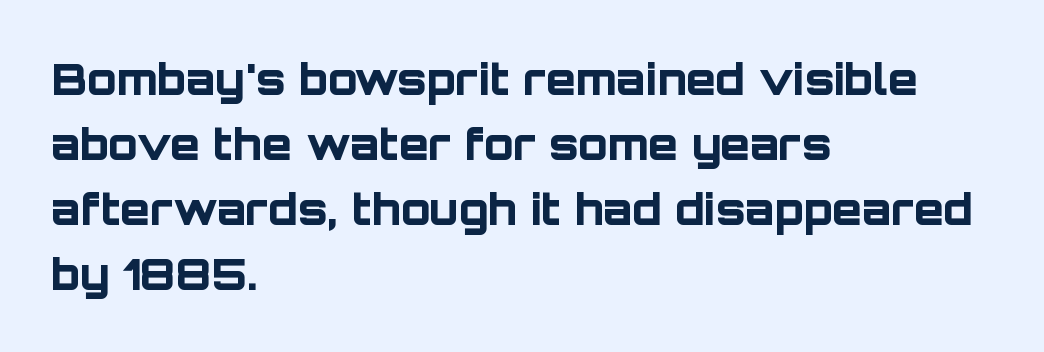
Q: Is the text bold? A: Yes.
Q: Is the text italic (slanted)? A: No, it is upright.
Q: Is the typeface a serif or a sans-serif typeface? A: Sans-serif.
Q: Is the text underlined? A: No.
Q: How is the paragraph aligned? A: Left-aligned.
Q: Is the spacing between letters normal or unusually wide? A: Normal.
Q: Is the spacing between lines tight, normal or loose? A: Normal.
Q: Width (condensed, normal, or wide)? A: Normal.
Q: Stroke contrast? A: Low.
Q: x-height? A: Large.
Q: Monospaced? A: No.
